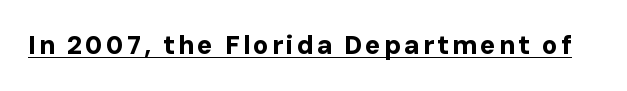
The image shows 26 px bold type, upright; set underlined.
